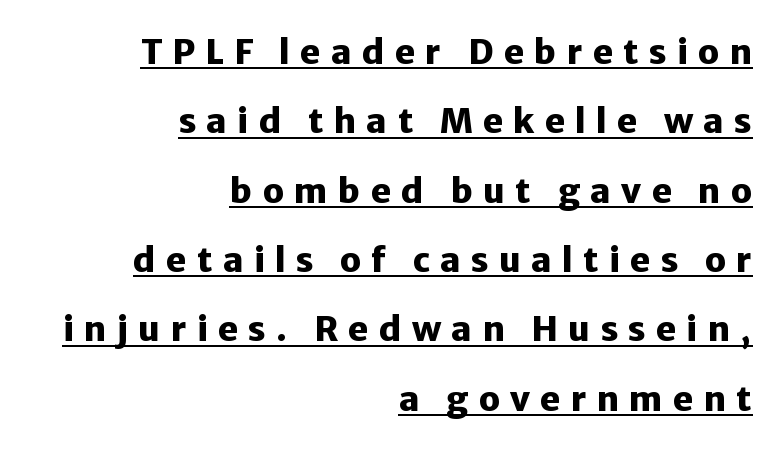
Each new line begins a long way beneath the previous one. Leftover space on each line is placed entirely before the opening word. Is there an underline? Yes — a line sits under the letters. Does the lettering tilt? It doesn't — this is upright. A typesetter would call this heavily tracked-out type. Stroke thickness is high; the sample reads as a true bold.
